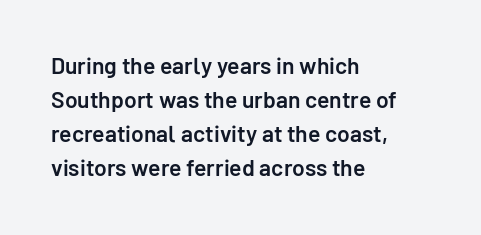
The image shows 23 px text type, upright; set left-aligned, normal line spacing (1.48x), normal letter spacing, not underlined.
